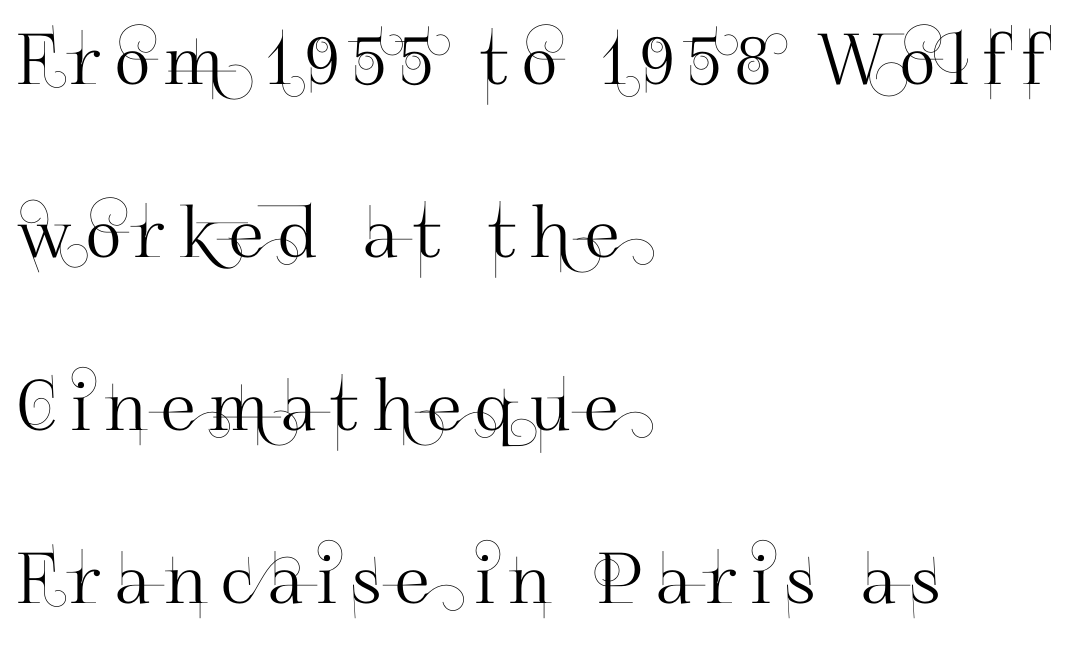
{"serif": "no", "italic": "no", "width": "normal", "stroke_contrast": "high", "x_height": "small", "monospaced": "no", "underline": "no", "align": "left", "line_spacing": "loose", "line_spacing_ratio": 2.47, "letter_spacing": "wide", "letter_spacing_em": 0.2, "glyph_px": 70}
